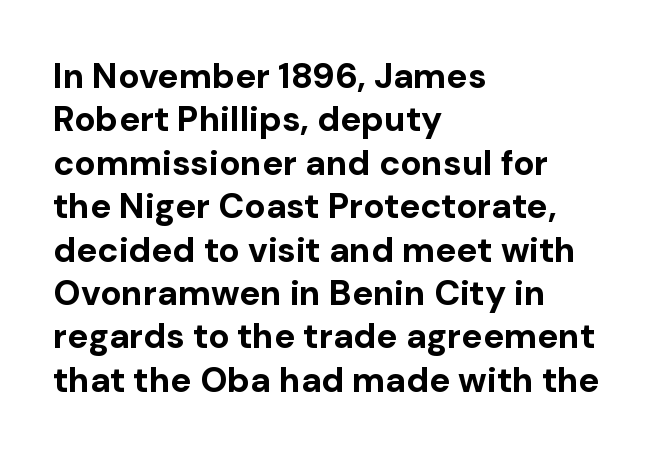
This rendering features lettering with no underline. No italicization has been applied; the sample stays upright. Default kerning and tracking; the words read as compact shapes. The characters display no serif detailing; their extremities are plain. Spacing verdict: proportional, widths tailored to each character. Heavy, bold letterforms.
